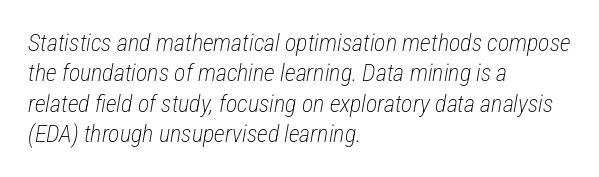
Q: Is the text bold? A: No.
Q: Is the text italic (slanted)? A: Yes, it leans right by about 12 degrees.
Q: Is the text underlined? A: No.
Q: How is the paragraph aligned? A: Left-aligned.
Q: Is the spacing between letters normal or unusually wide? A: Normal.
Q: Is the spacing between lines tight, normal or loose? A: Normal.
